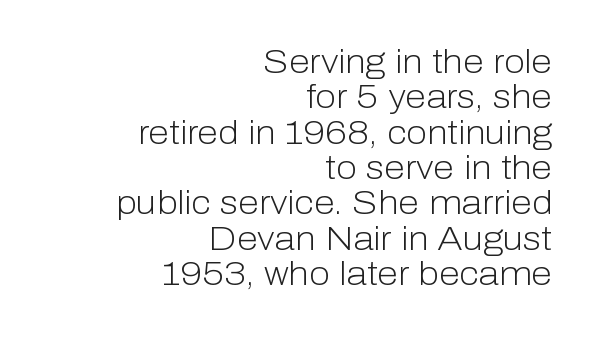
Students, observe: this is what under-led, compact text looks like. This sample is right-justified, so line beginnings fall wherever the words allow. Character widths vary here, with narrow letters taking less room than wide ones. The axis of the letterforms is exactly vertical. Unlike a traditional serif, this face leaves its strokes unadorned.
